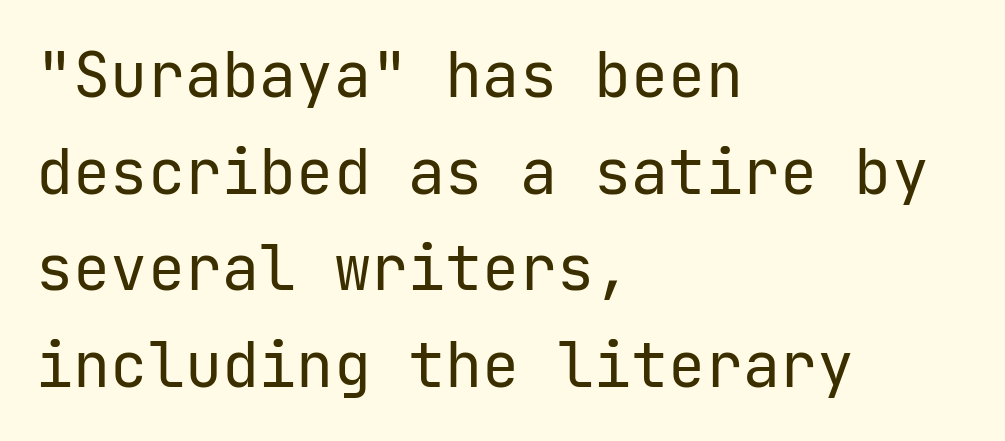
Each row of text sits above clean, open space. Inter-character spacing is left at the font's built-in metrics. Monospaced: the letters line up in strict vertical columns. Successive baselines arrive at the customary interval. The weight tops out at a normal text grade.
